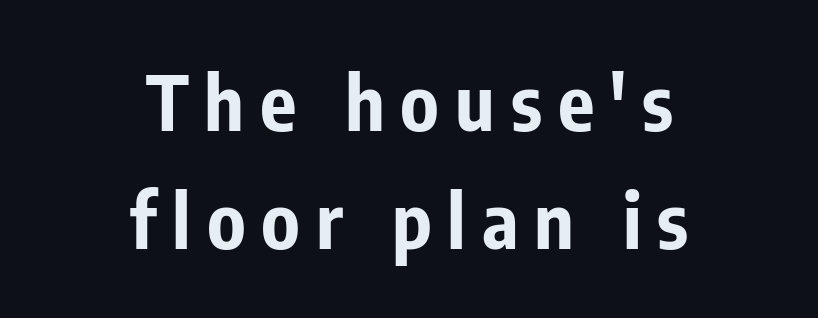
The image shows 76 px bold, condensed sans-serif type, upright; set centered, normal line spacing (1.55x), unusually wide letter spacing (+0.21 em), not underlined; low stroke contrast and a medium x-height.
